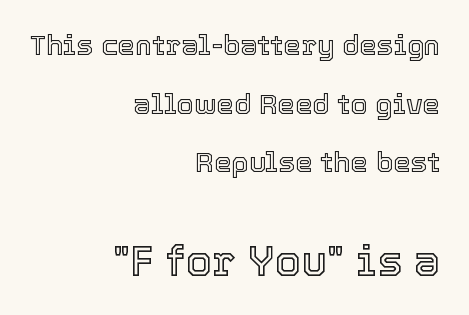
Q: Is the text italic (slanted)? A: No, it is upright.
Q: Is the text underlined? A: No.
Q: How is the paragraph aligned? A: Right-aligned.
Q: Is the spacing between letters normal or unusually wide? A: Normal.
Q: Is the spacing between lines tight, normal or loose? A: Loose.
Q: Which block of text is set in a larger size, the first (top) or the second (bottom)? A: The second (bottom) one.
Q: Width (condensed, normal, or wide)? A: Normal.
Q: x-height? A: Medium.
Q: Monospaced? A: No.
